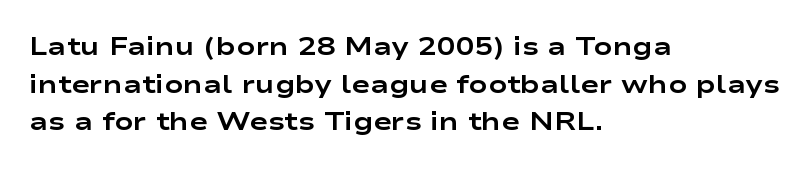
{"italic": "no", "bold": "yes", "underline": "no", "align": "left", "line_spacing": "normal", "line_spacing_ratio": 1.51, "letter_spacing": "normal", "letter_spacing_em": 0.0, "glyph_px": 25}
